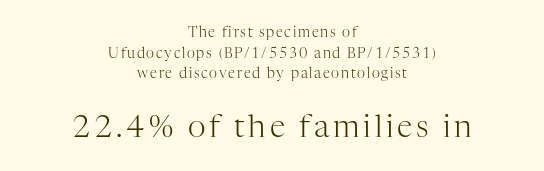
{"serif": "yes", "italic": "no", "bold": "no", "weight": "light", "width": "normal", "stroke_contrast": "high", "x_height": "medium", "monospaced": "no", "underline": "no", "align": "center", "line_spacing": "normal", "line_spacing_ratio": 1.48, "larger_block": "second", "size_ratio": 2.21, "glyph_px": 31}
